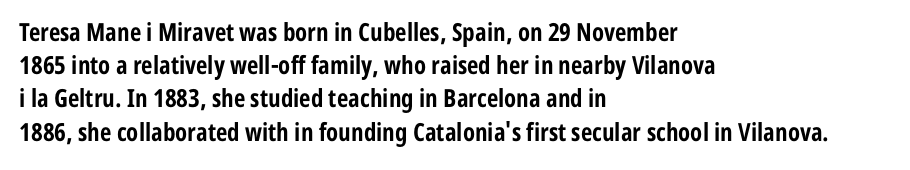
One-word summary of the alignment: left. Compared with an ordinary text face, these strokes are far heavier — a full bold. Interline gaps are of average width in this sample. Letter spacing: default. The baseline area is clear. The letters stand upright; this is a roman face.
